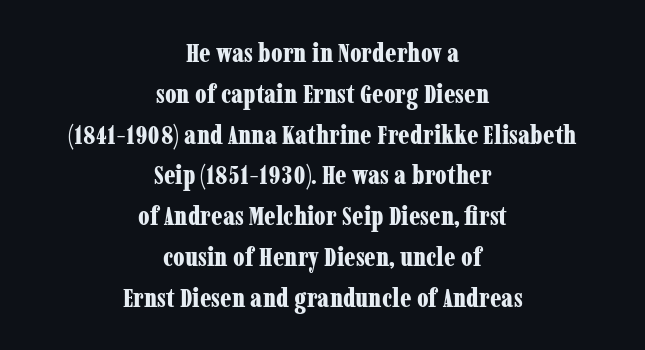
{"italic": "no", "bold": "yes", "underline": "no", "align": "center", "line_spacing": "normal", "line_spacing_ratio": 1.51, "letter_spacing": "normal", "letter_spacing_em": 0.0, "glyph_px": 27}
